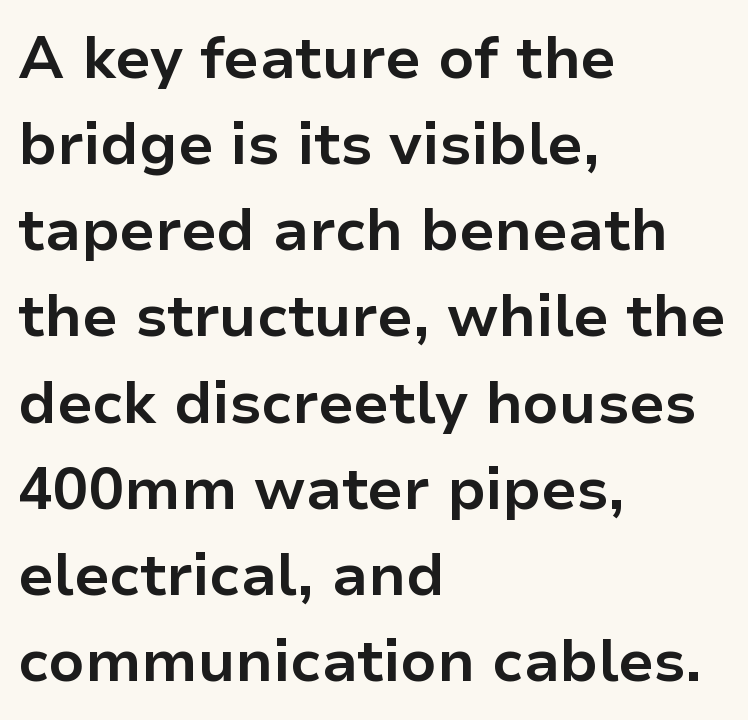
The image shows 59 px bold sans-serif type, upright; set left-aligned, normal line spacing (1.46x), normal letter spacing, not underlined; low stroke contrast and a medium x-height.
